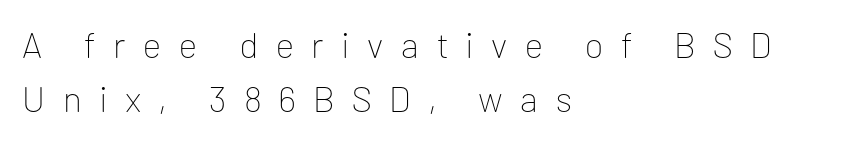
Regarding leading, the lines here are spaced in the standard way. The letterforms sit at book weight or below. Tracking here is generous; glyphs stand well apart from one another. Note the varied advance widths — an 'i' is clearly narrower than an 'm'. All the whitespace from short lines collects on the right. A typesetter would label this face a sans.
